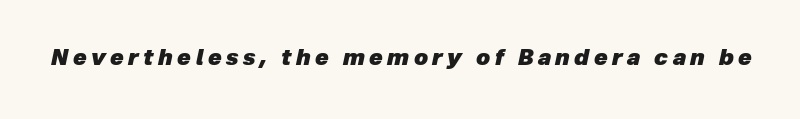
Weight: bold. Yep, that's italic — everything's leaning. Characters follow at a spacing far wider than the type designer built in. Honestly, there is no underline to notice here at all.
